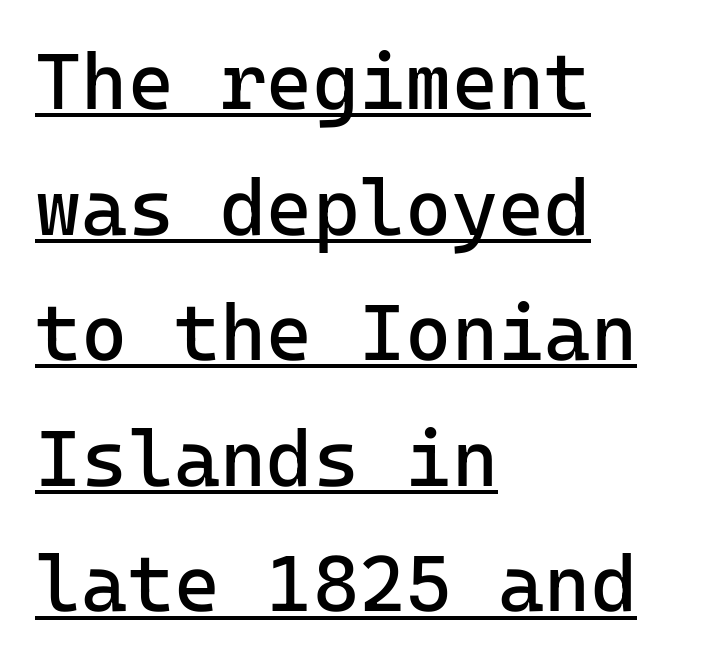
In terms of letterform style, serifs are entirely absent. The characters are drawn with everyday or finer stroke widths. Characters follow at the spacing the type designer built in. In terms of posture, this sample is upright. Vertical spacing — default. In designer terms, the underline attribute is active on this setting.
